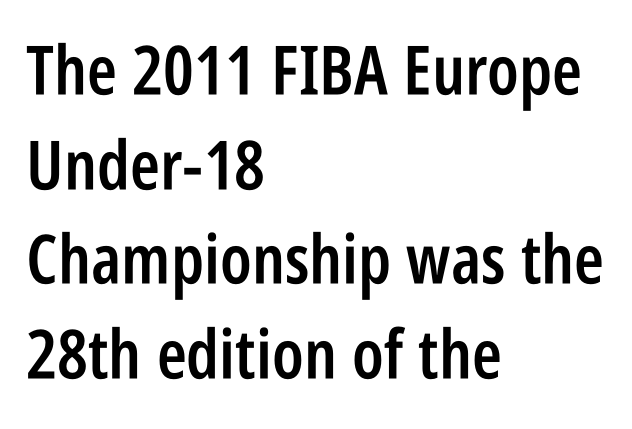
Q: Is the text bold? A: Semi-bold.
Q: Is the text italic (slanted)? A: No, it is upright.
Q: Is the typeface a serif or a sans-serif typeface? A: Sans-serif.
Q: Is the text underlined? A: No.
Q: How is the paragraph aligned? A: Left-aligned.
Q: Is the spacing between letters normal or unusually wide? A: Normal.
Q: Is the spacing between lines tight, normal or loose? A: Normal.
Q: Width (condensed, normal, or wide)? A: Condensed.
Q: Stroke contrast? A: Low.
Q: x-height? A: Large.
Q: Monospaced? A: No.
